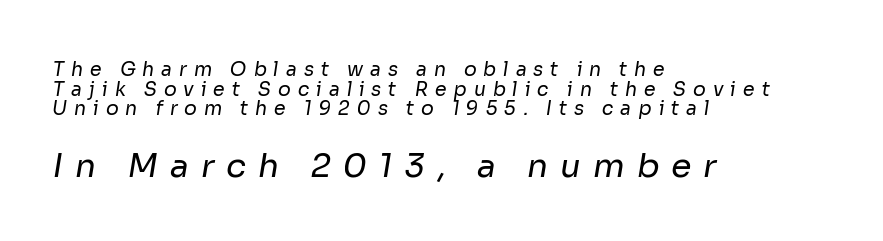
The image shows 33 px regular-weight sans-serif type; set left-aligned, tight line spacing (1.03x), unusually wide letter spacing (+0.36 em), not underlined; the second (bottom) block is 1.74x larger; low stroke contrast and a medium x-height.
